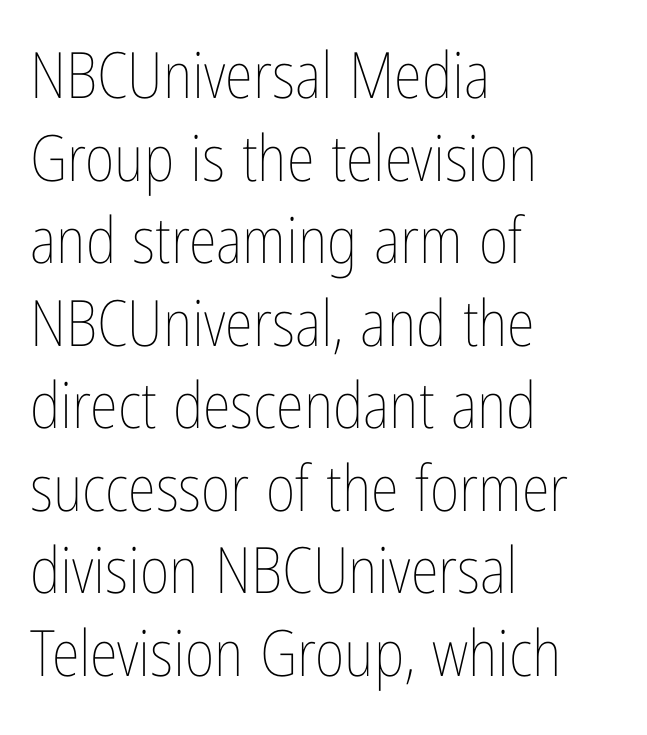
Letter spacing: default. Descenders are the only things crossing below the line. The strokes are not fattened; the text isn't bold. Here the designer chose a conventional face with non-uniform glyph widths.
